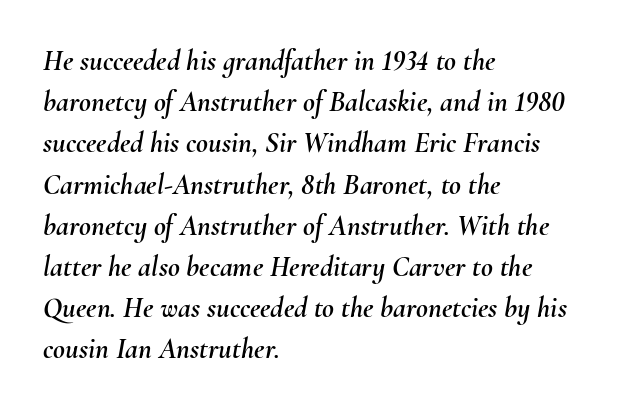
The image shows 29 px text type, italic (leaning right); set left-aligned, normal line spacing (1.42x), normal letter spacing, not underlined; medium stroke contrast and a small x-height.
